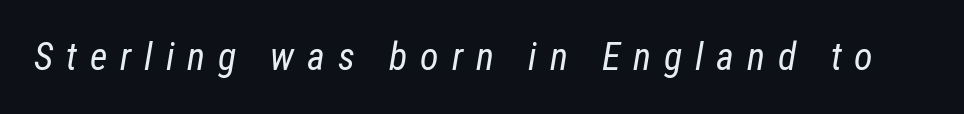
The image shows 38 px regular-weight, condensed type, italic (leaning right); set unusually wide letter spacing (+0.34 em), not underlined; low stroke contrast and a medium x-height.
